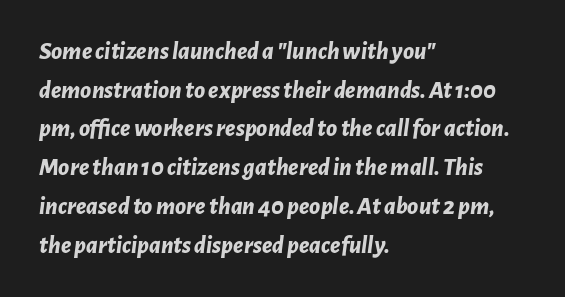
{"italic": "yes", "lean": "right", "slant_degrees": 7, "bold": "yes", "underline": "no", "align": "left", "line_spacing": "normal", "line_spacing_ratio": 1.55, "letter_spacing": "normal", "letter_spacing_em": 0.0, "glyph_px": 25}
